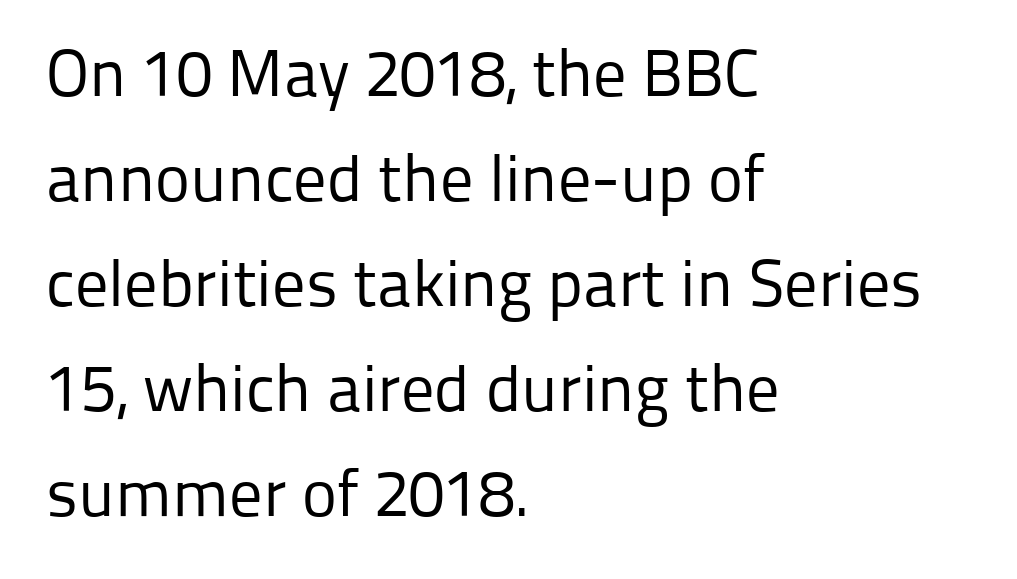
The image shows 66 px regular-weight sans-serif type, upright; set left-aligned, normal line spacing (1.59x), normal letter spacing, not underlined; low stroke contrast and a medium x-height.
